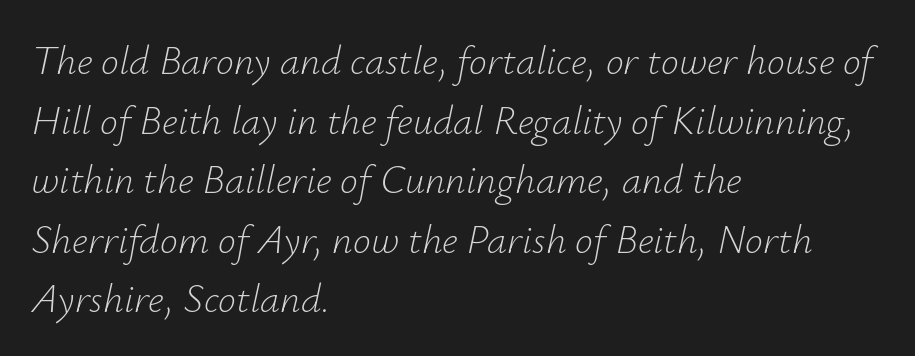
The image shows 40 px light type, italic (leaning right); set left-aligned, normal line spacing (1.49x), normal letter spacing, not underlined; low stroke contrast and a small x-height.
